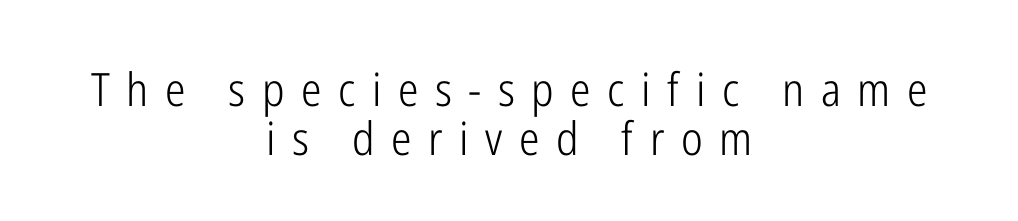
{"serif": "no", "italic": "no", "bold": "no", "weight": "light", "width": "condensed", "stroke_contrast": "low", "x_height": "medium", "monospaced": "no", "underline": "no", "align": "center", "line_spacing": "tight", "line_spacing_ratio": 1.07, "letter_spacing": "wide", "letter_spacing_em": 0.36, "glyph_px": 46}
